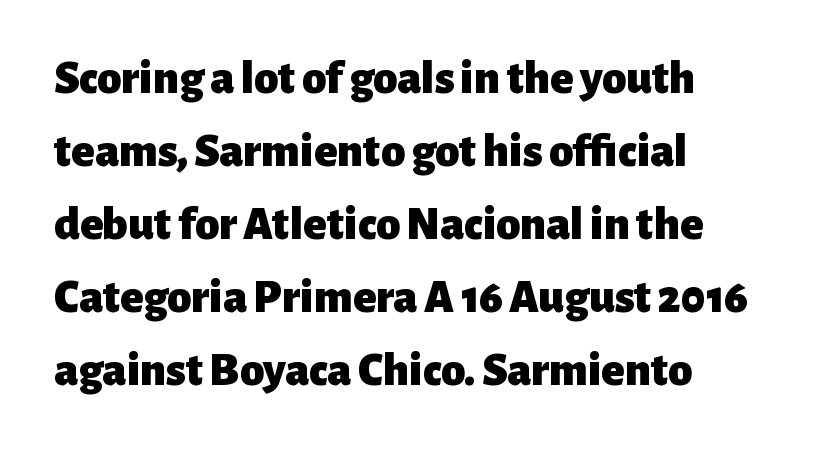
Q: Is the text bold? A: Yes.
Q: Is the text italic (slanted)? A: No, it is upright.
Q: Is the typeface a serif or a sans-serif typeface? A: Sans-serif.
Q: Is the text underlined? A: No.
Q: How is the paragraph aligned? A: Left-aligned.
Q: Is the spacing between letters normal or unusually wide? A: Normal.
Q: Is the spacing between lines tight, normal or loose? A: Normal.
Q: Width (condensed, normal, or wide)? A: Normal.
Q: Stroke contrast? A: Low.
Q: x-height? A: Medium.
Q: Monospaced? A: No.
